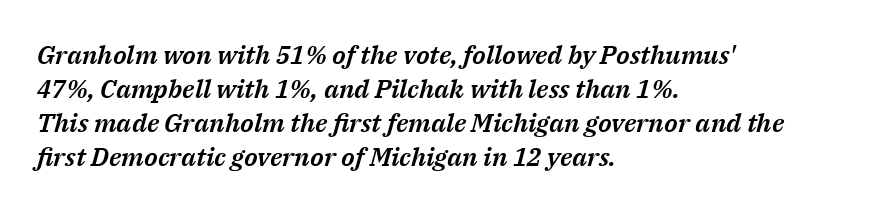
Q: Is the text italic (slanted)? A: Yes, it leans right by about 14 degrees.
Q: Is the text underlined? A: No.
Q: How is the paragraph aligned? A: Left-aligned.
Q: Is the spacing between letters normal or unusually wide? A: Normal.
Q: Is the spacing between lines tight, normal or loose? A: Normal.
